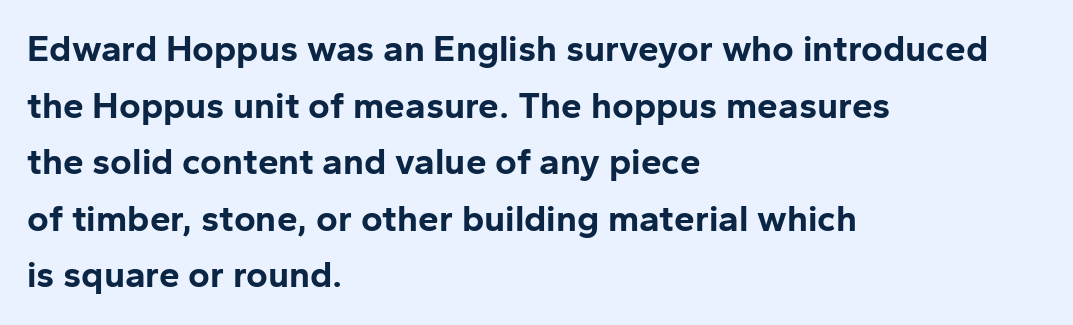
{"serif": "no", "italic": "no", "bold": "yes", "weight": "bold", "width": "normal", "stroke_contrast": "low", "x_height": "medium", "monospaced": "no", "underline": "no", "align": "left", "line_spacing": "normal", "line_spacing_ratio": 1.53, "letter_spacing": "normal", "letter_spacing_em": 0.0, "glyph_px": 37}
